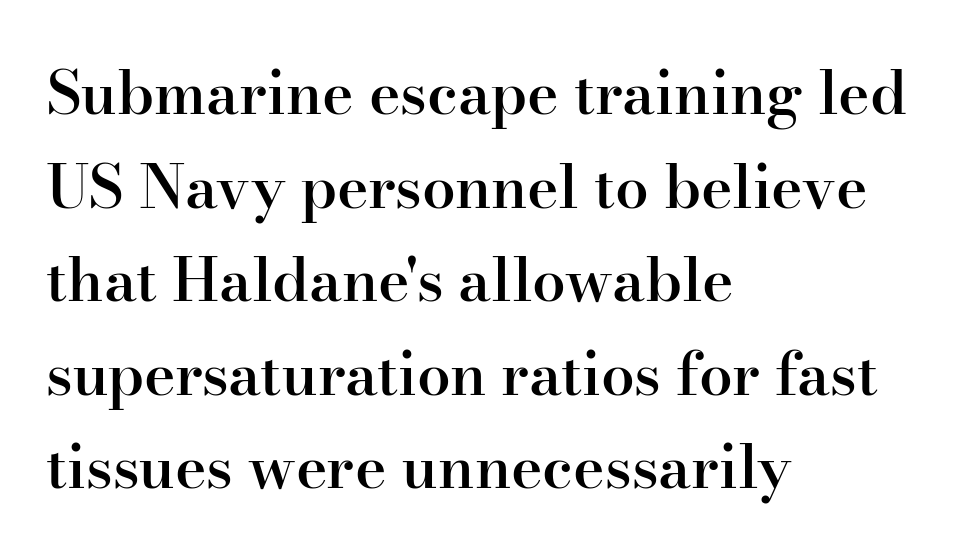
The face used here is rendered with its standard letterfit. A normal amount of white space separates one row of letters from the next. Firm but not heavy-handed strokes: this text is semibold. The typography opts for an upright posture over an oblique one.
